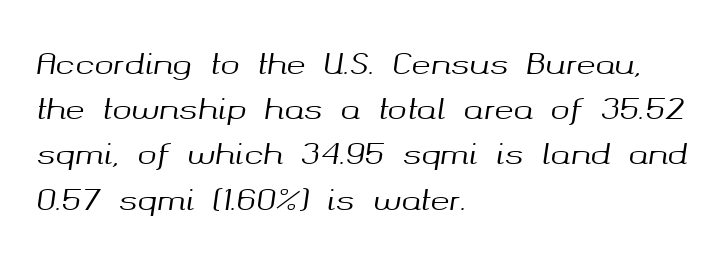
{"italic": "yes", "lean": "right", "slant_degrees": 8, "width": "normal", "stroke_contrast": "medium", "x_height": "medium", "monospaced": "no", "underline": "no", "align": "left", "line_spacing": "normal", "line_spacing_ratio": 1.56, "letter_spacing": "normal", "letter_spacing_em": 0.0, "glyph_px": 29}
